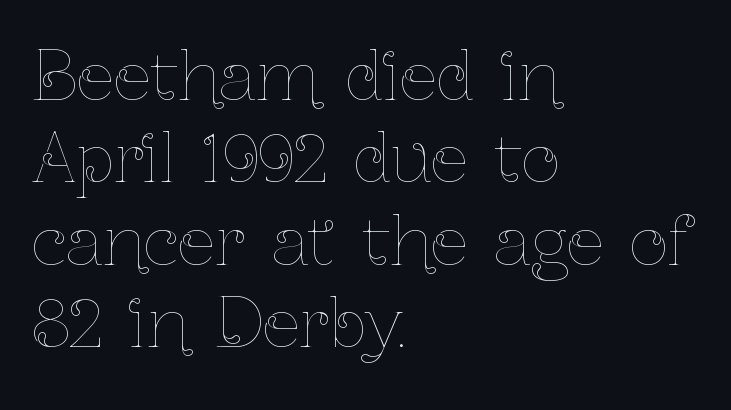
The image shows 67 px thin, condensed type, upright; set left-aligned, line spacing 1.23x, normal letter spacing, not underlined; low stroke contrast and a medium x-height.
